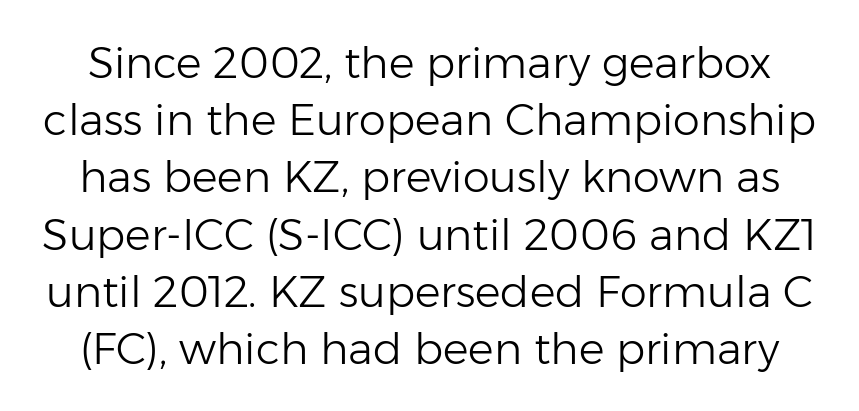
Q: Is the text bold? A: No.
Q: Is the text italic (slanted)? A: No, it is upright.
Q: Is the typeface a serif or a sans-serif typeface? A: Sans-serif.
Q: Is the text underlined? A: No.
Q: Is the spacing between letters normal or unusually wide? A: Normal.
Q: Is the spacing between lines tight, normal or loose? A: Normal.
Q: Width (condensed, normal, or wide)? A: Normal.
Q: Stroke contrast? A: Low.
Q: x-height? A: Medium.
Q: Monospaced? A: No.
